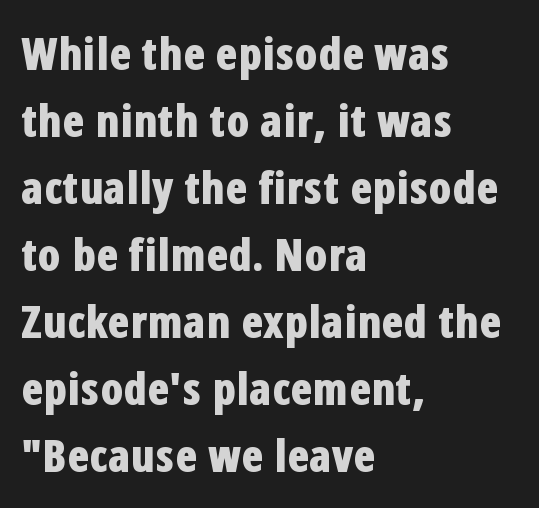
{"serif": "no", "italic": "no", "bold": "yes", "weight": "bold", "width": "condensed", "stroke_contrast": "low", "x_height": "medium", "monospaced": "no", "underline": "no", "align": "left", "line_spacing": "normal", "line_spacing_ratio": 1.49, "letter_spacing": "normal", "letter_spacing_em": 0.0, "glyph_px": 45}
